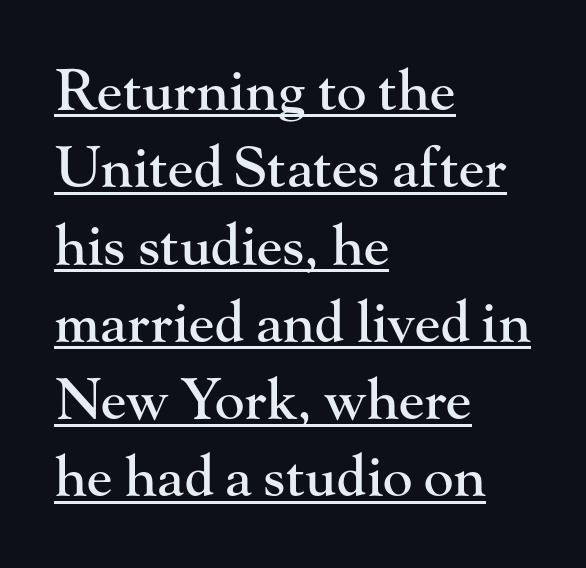
Q: Is the text italic (slanted)? A: No, it is upright.
Q: Is the typeface a serif or a sans-serif typeface? A: Serif.
Q: Is the text underlined? A: Yes.
Q: How is the paragraph aligned? A: Left-aligned.
Q: Is the spacing between letters normal or unusually wide? A: Normal.
Q: Is the spacing between lines tight, normal or loose? A: Normal.
Q: Width (condensed, normal, or wide)? A: Normal.
Q: Stroke contrast? A: High.
Q: x-height? A: Small.
Q: Monospaced? A: No.
